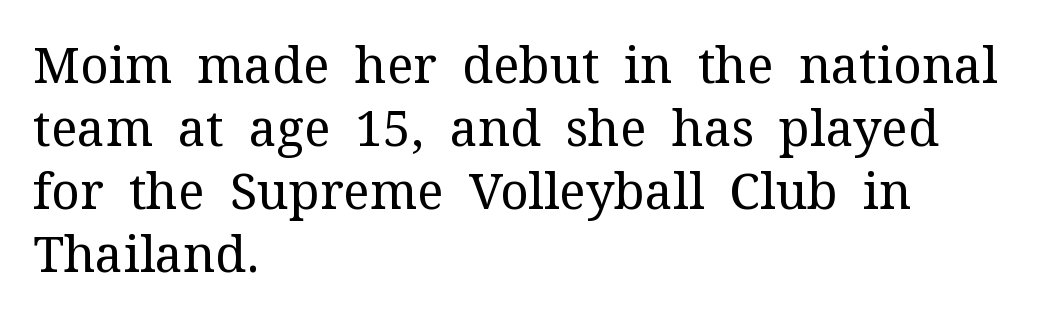
The image shows 50 px regular-weight serif type, upright; set left-aligned, normal line spacing (1.26x), normal letter spacing, not underlined; medium stroke contrast and a medium x-height.
